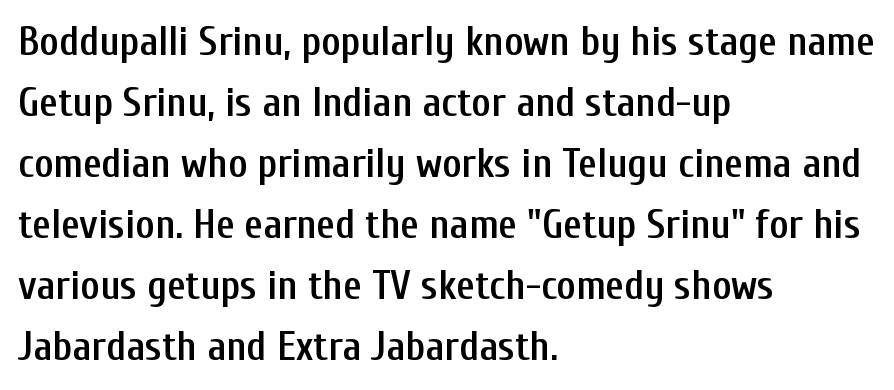
{"serif": "no", "italic": "no", "bold": "semi", "weight": "semibold", "width": "condensed", "stroke_contrast": "low", "x_height": "medium", "monospaced": "no", "underline": "no", "align": "left", "line_spacing": "normal", "line_spacing_ratio": 1.49, "letter_spacing": "normal", "letter_spacing_em": 0.0, "glyph_px": 41}
